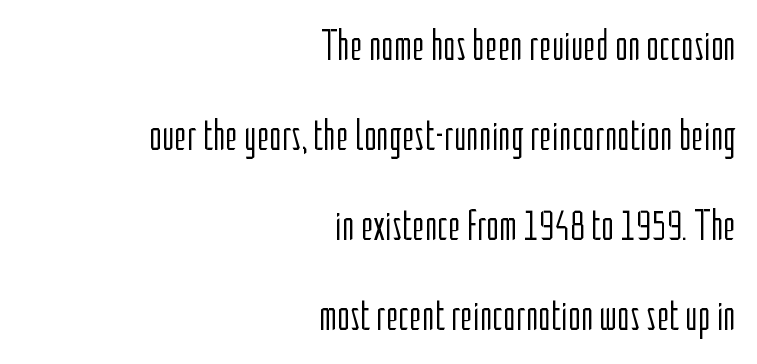
Q: Is the text bold? A: No.
Q: Is the text italic (slanted)? A: No, it is upright.
Q: Is the typeface a serif or a sans-serif typeface? A: Sans-serif.
Q: Is the text underlined? A: No.
Q: How is the paragraph aligned? A: Right-aligned.
Q: Is the spacing between letters normal or unusually wide? A: Normal.
Q: Is the spacing between lines tight, normal or loose? A: Loose.
Q: Width (condensed, normal, or wide)? A: Condensed.
Q: Stroke contrast? A: Low.
Q: x-height? A: Medium.
Q: Monospaced? A: No.
